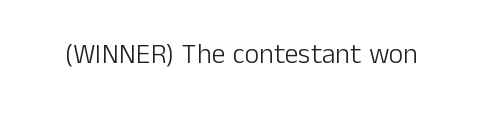
The image shows 28 px light sans-serif type, upright; set normal letter spacing, not underlined; low stroke contrast and a medium x-height.
